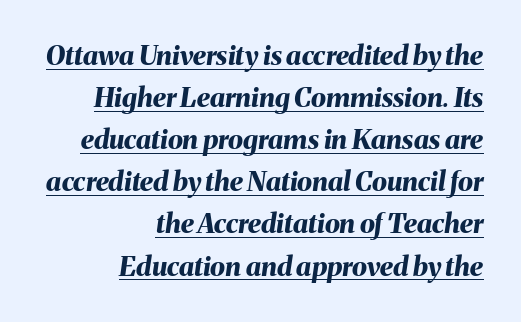
Q: Is the text bold? A: Yes.
Q: Is the text italic (slanted)? A: Yes, it leans right by about 8 degrees.
Q: Is the text underlined? A: Yes.
Q: How is the paragraph aligned? A: Right-aligned.
Q: Is the spacing between letters normal or unusually wide? A: Normal.
Q: Is the spacing between lines tight, normal or loose? A: Normal.
